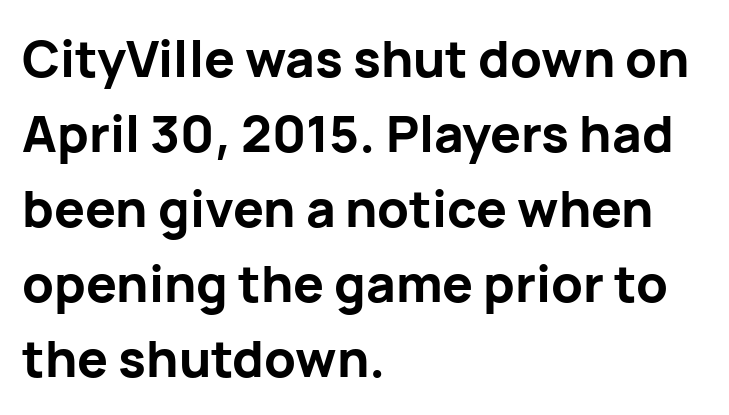
The image shows 51 px bold sans-serif type, upright; set left-aligned, normal line spacing (1.47x), normal letter spacing, not underlined; low stroke contrast and a medium x-height.
